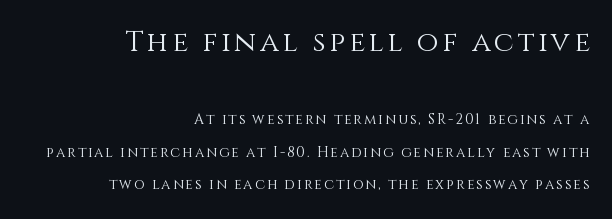
The image shows 28 px light type, upright; set right-aligned, loose line spacing (2.32x), not underlined; the first (top) block is 2.0x larger; a large x-height.
